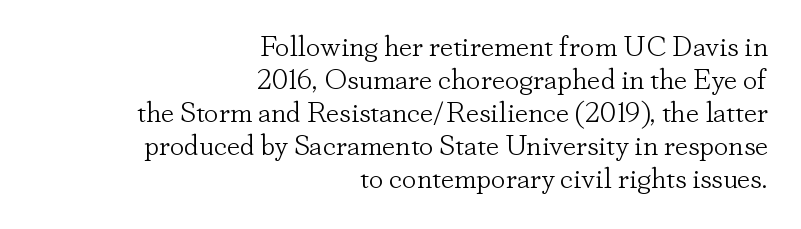
Stems and bowls with no extra thickness — not bold. The baseline area is clear. The designer dialed line spacing down below the default. No italicization has been applied; the sample stays upright. To sum up the face: it has serifs. Casual observation: everything's shoved over to the right.
